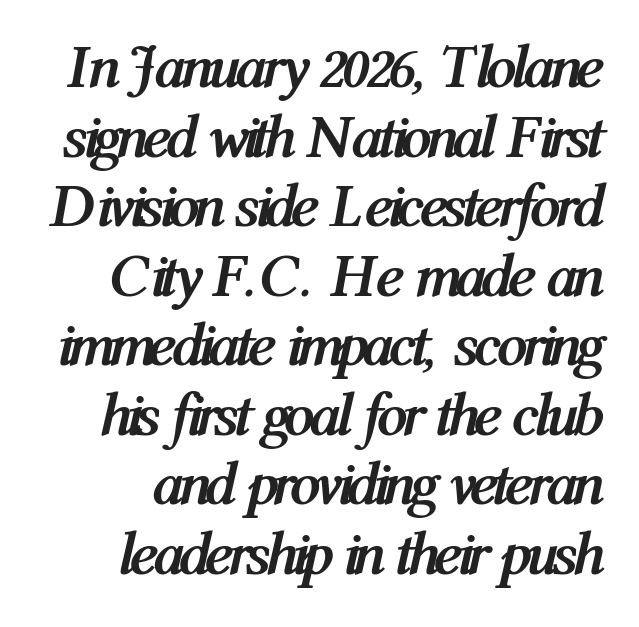
You could call the tracking neutral — neither tight nor loose. The rendering uses a small line-height, squeezing the rows. The typesetting leans heavy: a genuine bold. Here the designer chose a conventional face with non-uniform glyph widths. These lines were composed using italics. The area under the type is left untouched.
